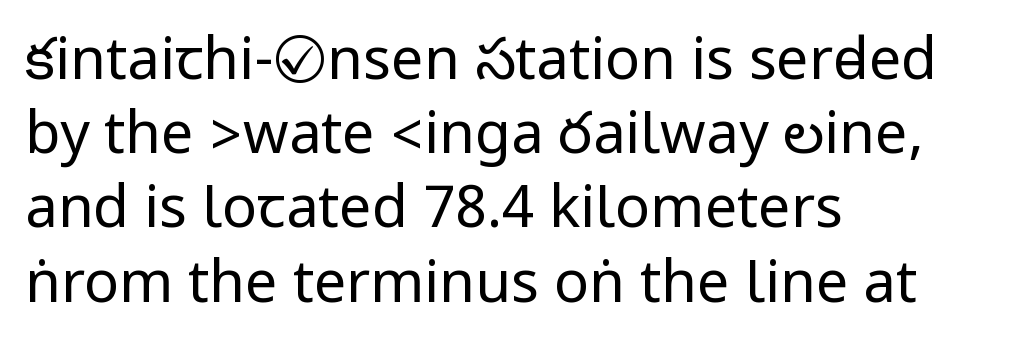
Each line starts at the same left margin while the right side varies. Clear beneath every line of the passage. Evenly set lines give the paragraph a standard silhouette. The type sits square on the baseline with zero lean. This reads as an unemphasized weight, regular at the heaviest. You can tell from the bare stems that sans-serif type was used.
